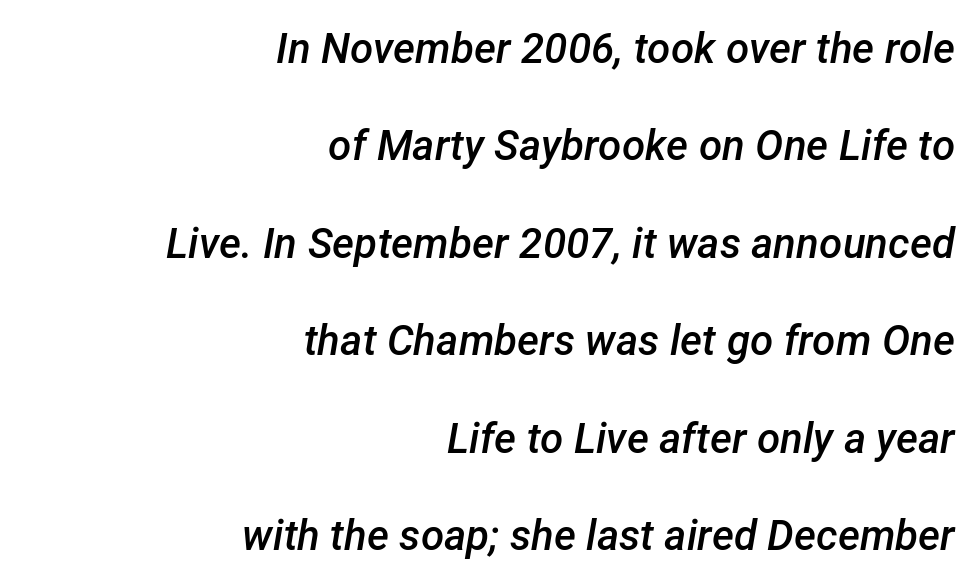
Q: Is the text bold? A: Semi-bold.
Q: Is the text italic (slanted)? A: Yes, it leans right by about 12 degrees.
Q: Is the text underlined? A: No.
Q: How is the paragraph aligned? A: Right-aligned.
Q: Is the spacing between letters normal or unusually wide? A: Normal.
Q: Is the spacing between lines tight, normal or loose? A: Loose.
Q: Width (condensed, normal, or wide)? A: Normal.
Q: Stroke contrast? A: Low.
Q: x-height? A: Medium.
Q: Monospaced? A: No.
